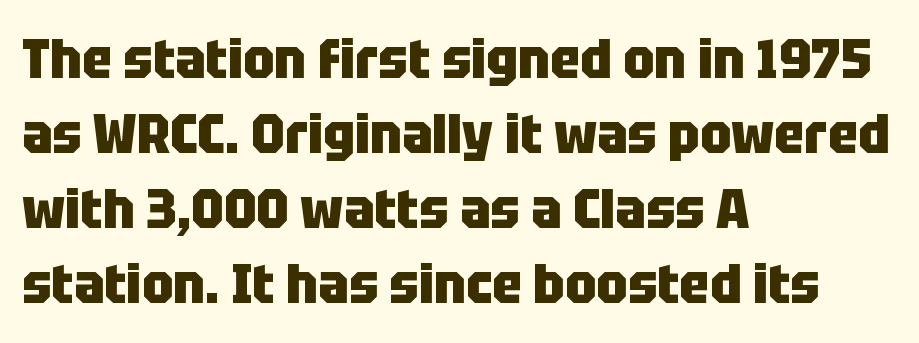
The letters stand upright; this is a roman face. Successive baselines arrive at the customary interval. Glyph-to-glyph distance matches everyday printed text. The passage shown is typeset with a sans-serif family. Is this a fixed-width face? No — the glyphs have proportional, varying widths. No word sits above an underline.
